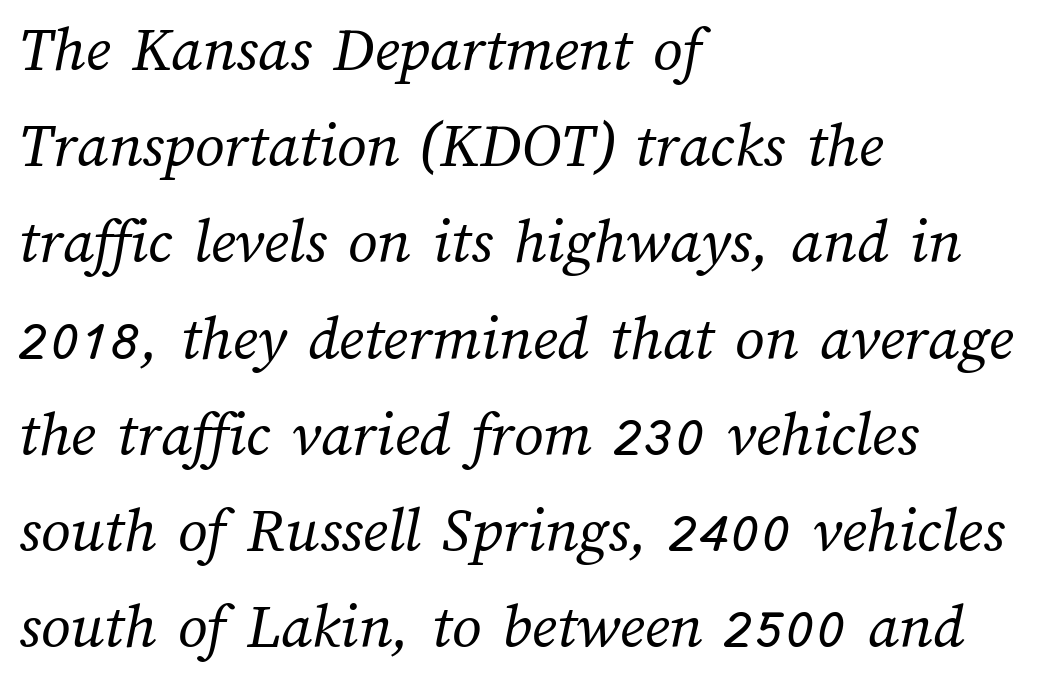
These lines keep a tight, regular rhythm from letter to letter. Unbolded letterforms with no extra heft. Honestly, the row spacing looks completely unremarkable. Does the copy run flush right? No — it runs flush left. Quick note: underline off. Each letter keeps its own natural width here, so spacing adapts to shape.
